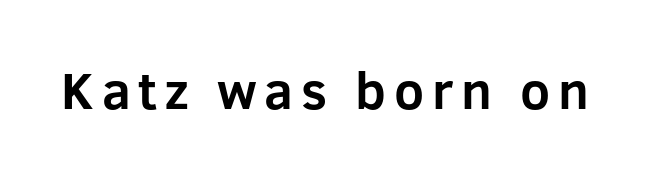
{"serif": "no", "italic": "no", "bold": "yes", "weight": "bold", "width": "normal", "stroke_contrast": "low", "x_height": "medium", "monospaced": "no", "underline": "no", "glyph_px": 52}
